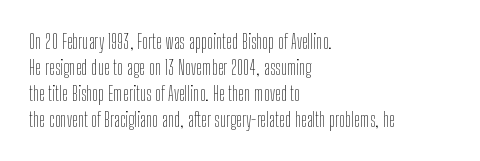
The image shows 20 px text type, upright; set left-aligned, normal line spacing (1.3x), normal letter spacing, not underlined.
